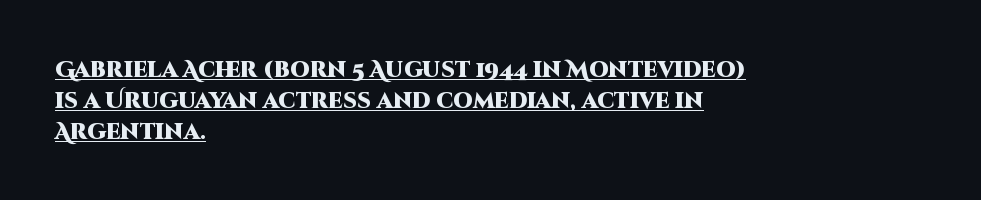
What stands out about the letter spacing? Nothing — it is the standard amount. Does the weight exceed regular? Yes, all the way to bold. In CSS terms this would be text-align: left. Is there any slant? The stems are plumb. The passage shown stacks its lines at a standard gap.
